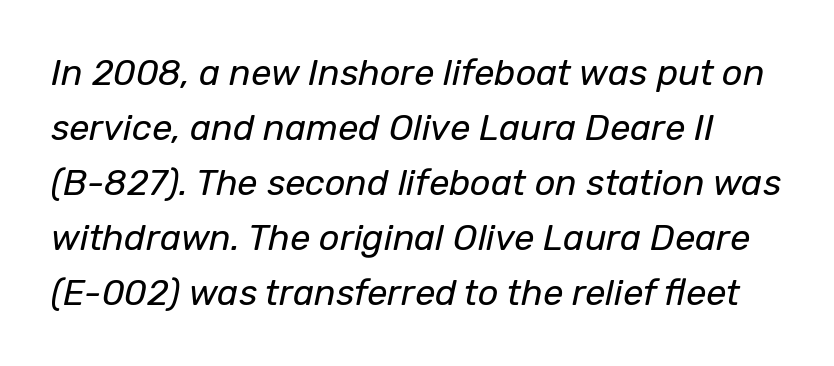
Q: Is the text bold? A: No.
Q: Is the text italic (slanted)? A: Yes, it leans right by about 12 degrees.
Q: Is the text underlined? A: No.
Q: Is the spacing between letters normal or unusually wide? A: Normal.
Q: Is the spacing between lines tight, normal or loose? A: Normal.
Q: Width (condensed, normal, or wide)? A: Normal.
Q: Stroke contrast? A: Low.
Q: x-height? A: Medium.
Q: Monospaced? A: No.
